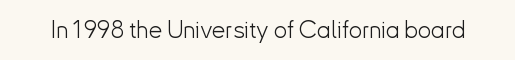
Only glyphs here, with clear space below each row. Notice how the stems are strictly vertical — no italics here. Between one letter and the next there's only the usual sliver of space. Is this a heavy cut? Hardly; it is regular or lighter.
